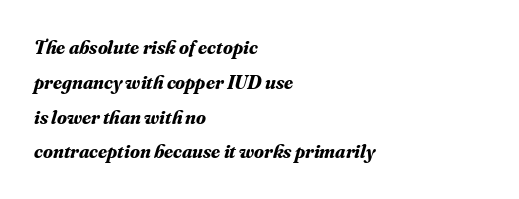
The image shows 20 px bold type, italic (leaning right); set left-aligned, line spacing 1.74x, normal letter spacing, not underlined.
